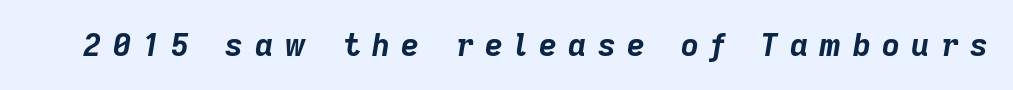
Just letters on the line, the space beneath them empty. The tracking jumps out immediately: characters are airy and widely separated. The characters look thick and weighty, a clear bold. The axis of the letterforms is tilted away from vertical.
